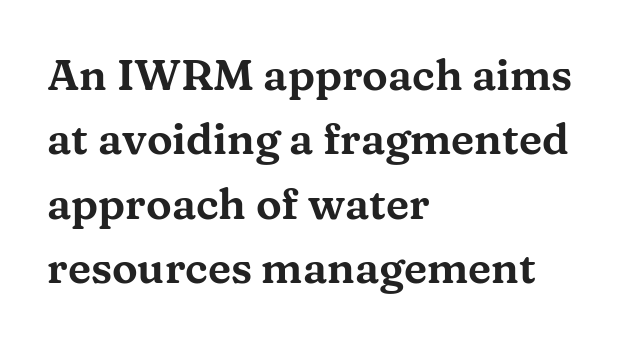
The image shows 43 px wide serif type, upright; set left-aligned, normal line spacing (1.5x), normal letter spacing, not underlined; medium stroke contrast and a medium x-height.
